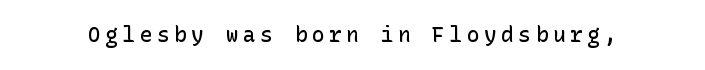
The image shows 21 px text type, upright; set unusually wide letter spacing (+0.22 em), not underlined.
